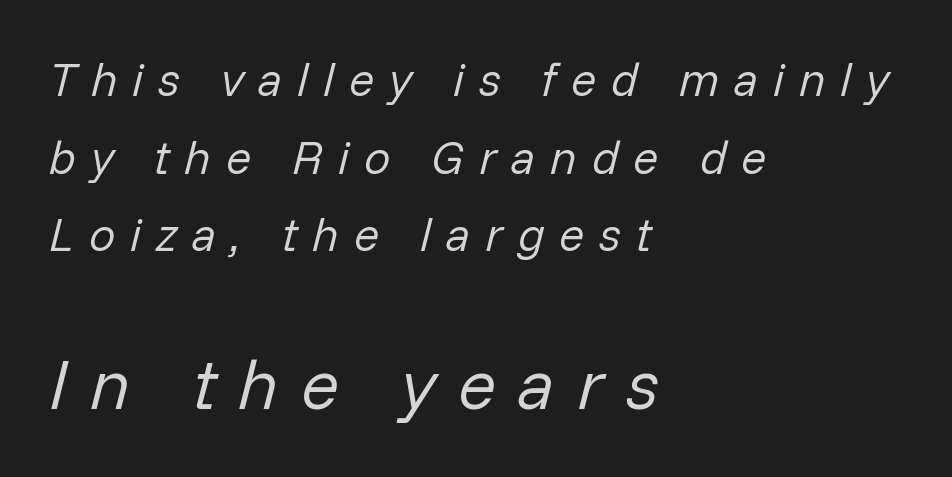
{"italic": "yes", "lean": "right", "slant_degrees": 14, "bold": "no", "weight": "regular", "width": "normal", "stroke_contrast": "low", "x_height": "medium", "monospaced": "no", "underline": "no", "align": "left", "line_spacing": "normal", "line_spacing_ratio": 1.65, "letter_spacing": "wide", "letter_spacing_em": 0.31, "larger_block": "second", "size_ratio": 1.51, "glyph_px": 71}
